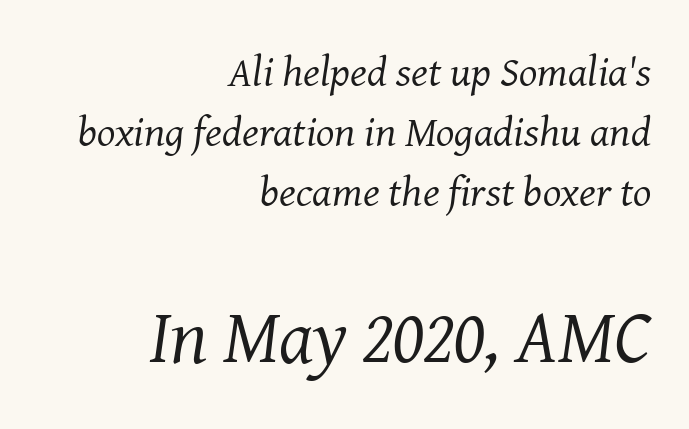
The image shows 76 px regular-weight serif type, italic (leaning right); set right-aligned, normal line spacing (1.39x), normal letter spacing, not underlined; the second (bottom) block is 1.77x larger; medium stroke contrast and a medium x-height.
